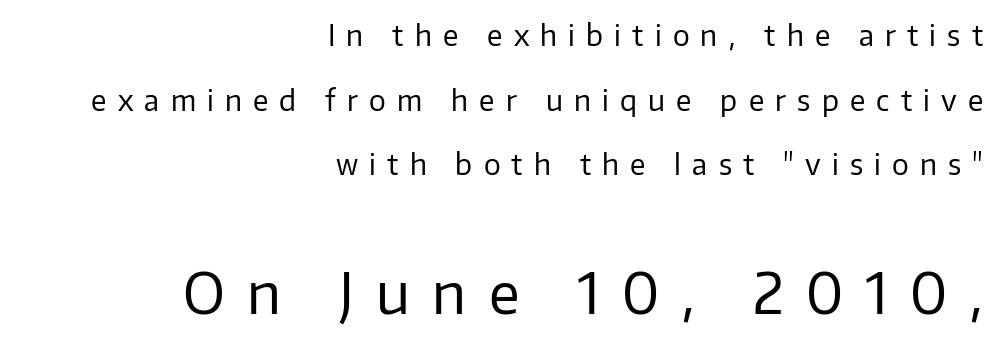
{"serif": "no", "italic": "no", "bold": "no", "weight": "regular", "width": "normal", "stroke_contrast": "low", "x_height": "medium", "monospaced": "no", "underline": "no", "align": "right", "line_spacing": "loose", "line_spacing_ratio": 2.31, "letter_spacing": "wide", "letter_spacing_em": 0.4, "larger_block": "second", "size_ratio": 2.0, "glyph_px": 56}
